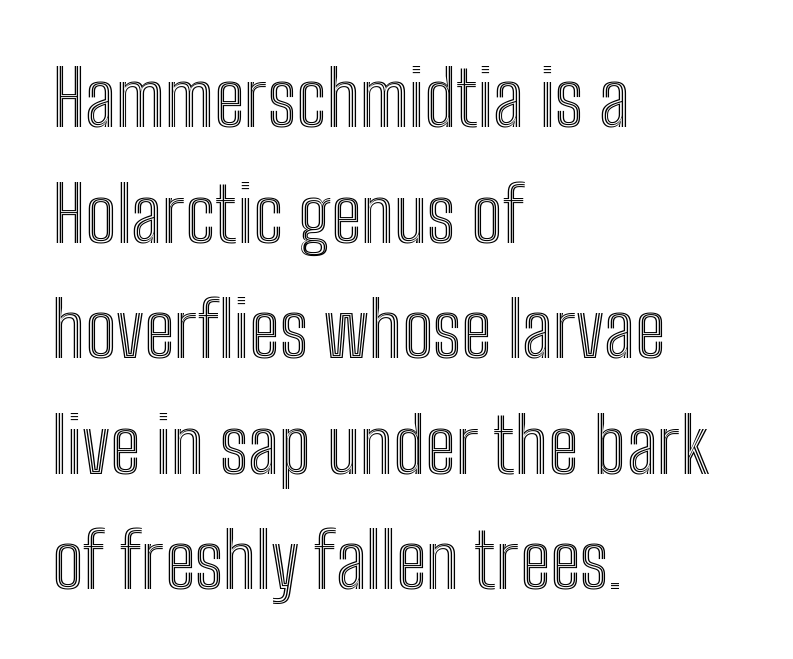
{"italic": "no", "width": "condensed", "x_height": "medium", "monospaced": "no", "underline": "no", "align": "left", "line_spacing": "normal", "line_spacing_ratio": 1.52, "letter_spacing": "normal", "letter_spacing_em": 0.0, "glyph_px": 76}
